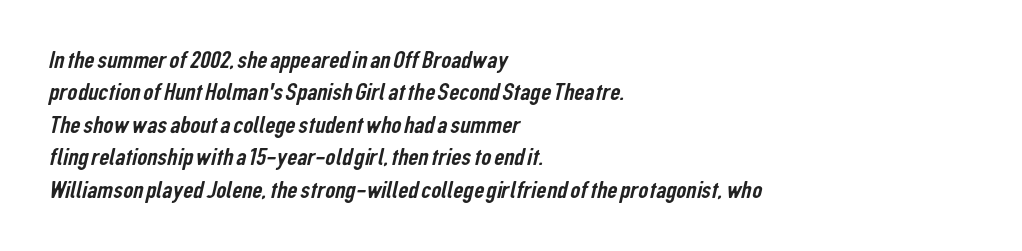
{"underline": "no", "align": "left", "line_spacing": "normal", "line_spacing_ratio": 1.3, "letter_spacing": "normal", "letter_spacing_em": 0.0, "glyph_px": 25}
